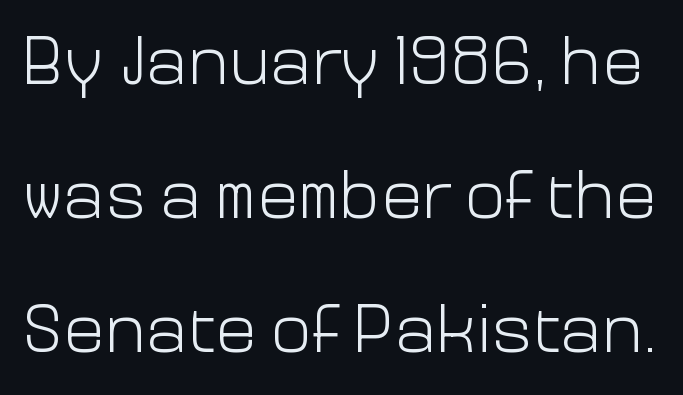
{"serif": "no", "italic": "no", "bold": "no", "weight": "light", "width": "normal", "stroke_contrast": "low", "x_height": "medium", "monospaced": "no", "underline": "no", "line_spacing": "loose", "line_spacing_ratio": 1.94, "letter_spacing": "normal", "letter_spacing_em": 0.0, "glyph_px": 69}
